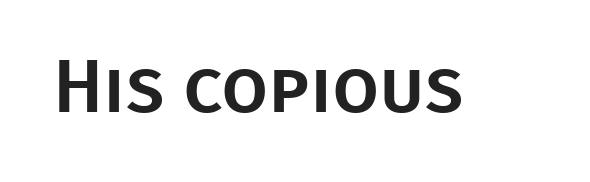
Q: Is the text italic (slanted)? A: No, it is upright.
Q: Is the typeface a serif or a sans-serif typeface? A: Sans-serif.
Q: Is the text underlined? A: No.
Q: Is the spacing between letters normal or unusually wide? A: Normal.
Q: Width (condensed, normal, or wide)? A: Normal.
Q: Stroke contrast? A: Low.
Q: x-height? A: Large.
Q: Monospaced? A: No.
